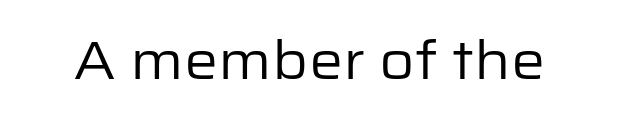
I'd call this a sans setting — the letters go barefoot. You could not count columns in this text — the font is proportionally spaced. No italicization has been applied; the sample stays upright. Is the stroke heavy? The answer is a plain regular-or-lighter.
